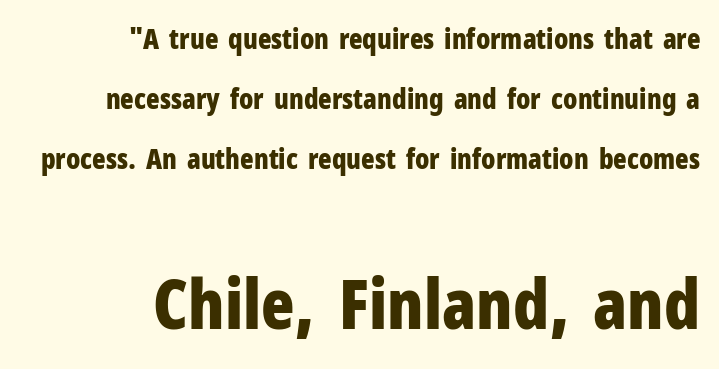
The image shows 69 px bold, condensed sans-serif type, upright; set right-aligned, loose line spacing (2.15x), normal letter spacing, not underlined; the second (bottom) block is 2.46x larger; low stroke contrast and a medium x-height.
